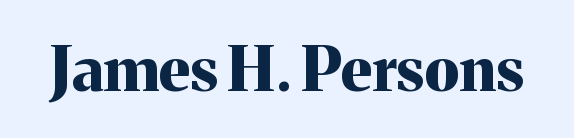
Q: Is the text bold? A: Yes.
Q: Is the text italic (slanted)? A: No, it is upright.
Q: Is the typeface a serif or a sans-serif typeface? A: Serif.
Q: Is the text underlined? A: No.
Q: Is the spacing between letters normal or unusually wide? A: Normal.
Q: Width (condensed, normal, or wide)? A: Normal.
Q: Stroke contrast? A: Medium.
Q: x-height? A: Medium.
Q: Monospaced? A: No.
